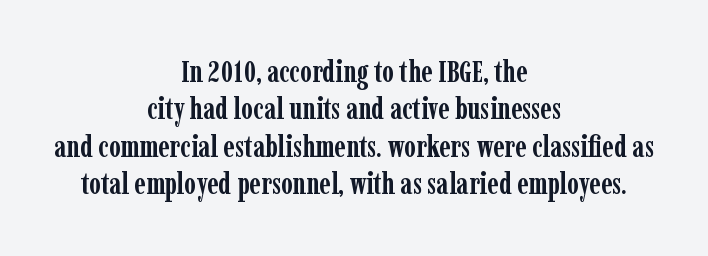
The image shows 30 px semibold, condensed serif type, upright; set centered, normal line spacing (1.25x), normal letter spacing, not underlined; low stroke contrast and a medium x-height.
